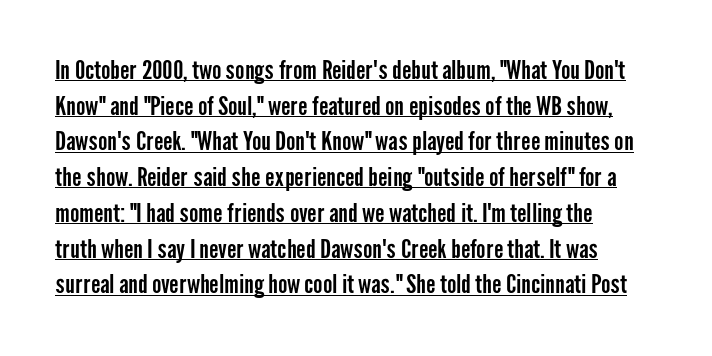
The image shows 25 px text type, upright; set left-aligned, normal line spacing (1.43x), normal letter spacing, underlined.
